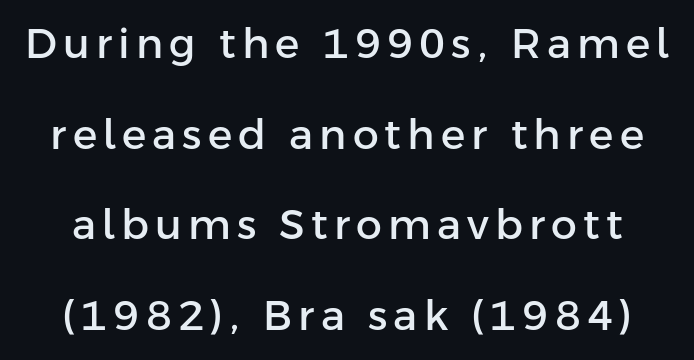
The image shows 41 px sans-serif type, upright; set loose line spacing (2.21x), not underlined; low stroke contrast and a medium x-height.
